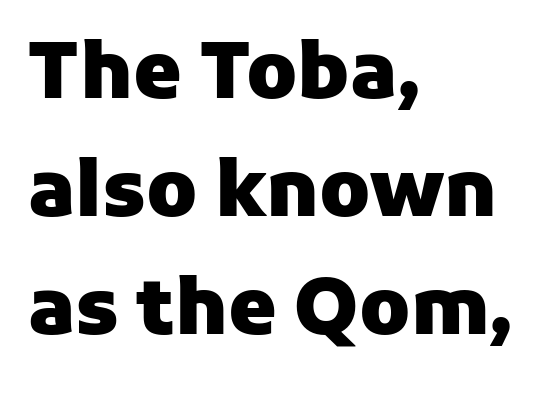
In CSS terms this would be text-align: left. How would I describe the line gaps? Plain and ordinary. This sample uses a sans-serif face. Beneath every word, the page is bare. In terms of weight, the rendering is a true, heavy bold. Inter-character spacing is left at the font's built-in metrics.
